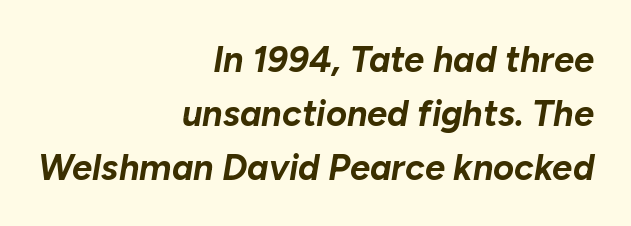
The image shows 36 px bold type, italic (leaning right); set right-aligned, normal line spacing (1.5x), normal letter spacing, not underlined; low stroke contrast and a medium x-height.
